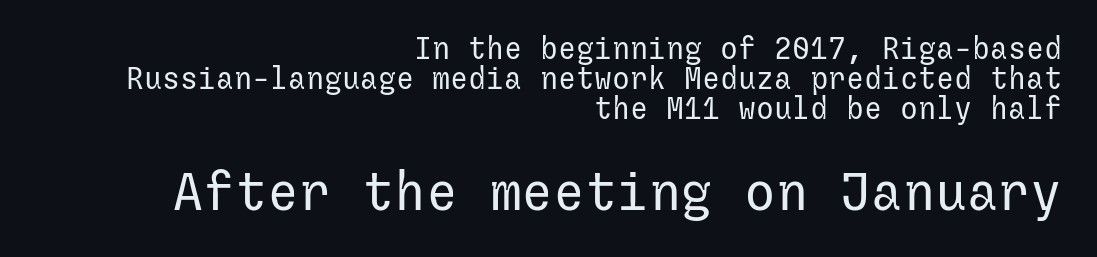
The designer gave the closing block more size than the opening block. When letters stand straight like this, we call the style roman or upright. Students, observe: this is what under-led, compact text looks like. The text block is weighted toward the right margin, trailing off unevenly leftward.
